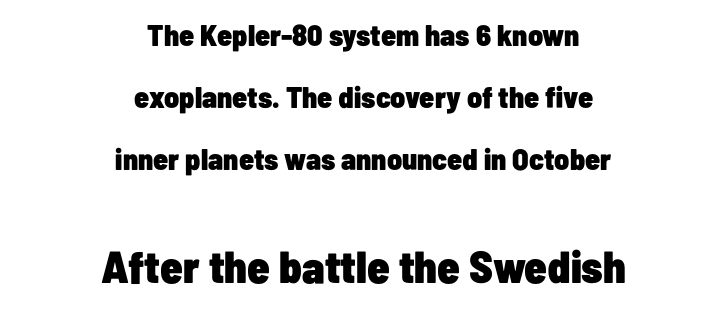
Character widths vary here, with narrow letters taking less room than wide ones. Unmarked baselines from the first word to the last. Which chunk is bigger? The second one — the bottom block dwarfs the top. Honestly, the rows look like they've been pulled way apart.
